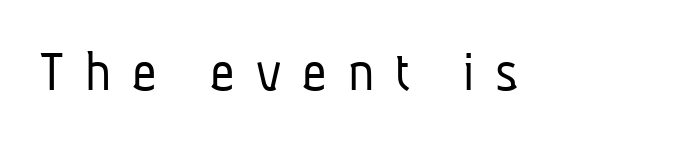
The image shows 60 px light, condensed sans-serif type; set unusually wide letter spacing (+0.35 em), not underlined; low stroke contrast and a medium x-height.
